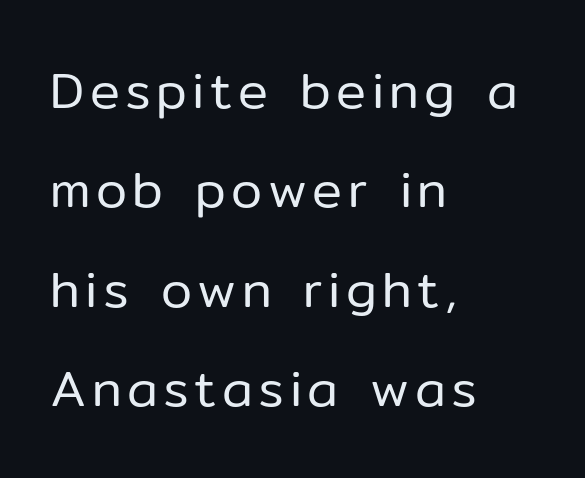
The image shows 50 px regular-weight sans-serif type, upright; set left-aligned, loose line spacing (1.99x), not underlined; low stroke contrast and a medium x-height.
